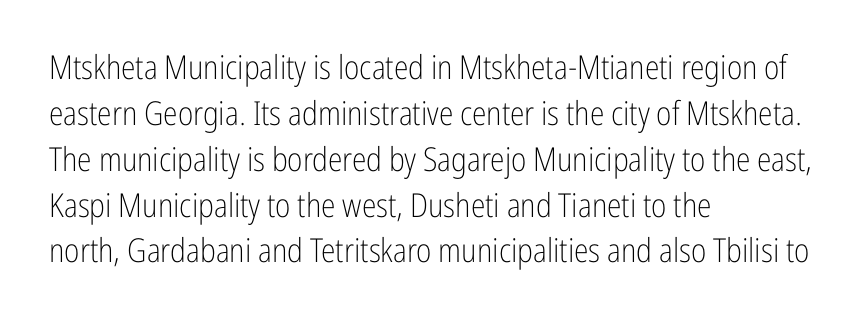
The line texture is even and compact thanks to regular tracking. Compared with typical paragraphs, the rows here are spaced about the same. One-word summary of the alignment: left. You could not count columns in this text — the font is proportionally spaced. These lines are composed in type without serifs. The specimen omits any rule beneath the text block's lines.
